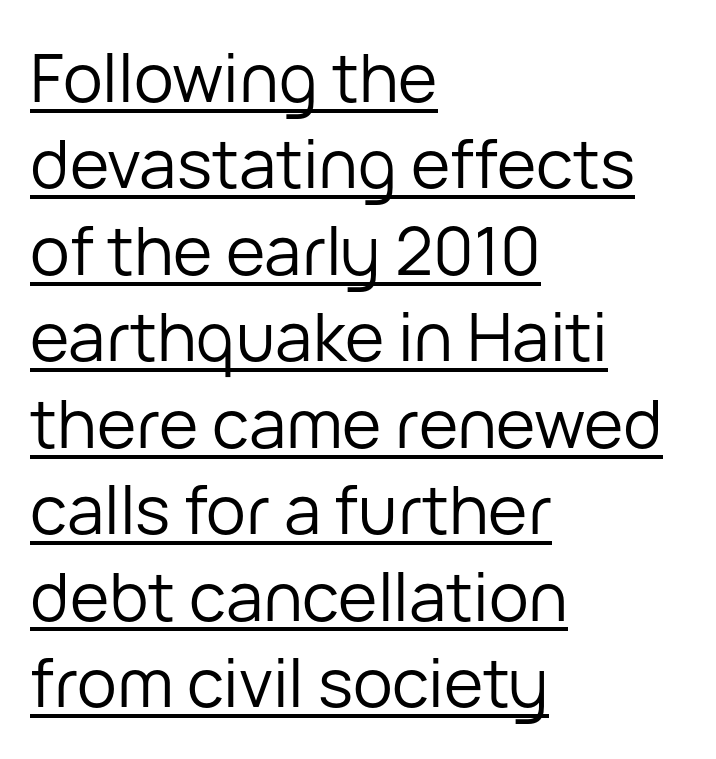
The typography opts for an upright posture over an oblique one. A typesetter would call this proportional, since set widths differ per character. Each letter's strokes conclude bluntly, with no projecting serifs. Caption: multi-line text, flush left, ragged right. Looks like someone drew a line under every word here. The weight tops out at a normal text grade.
